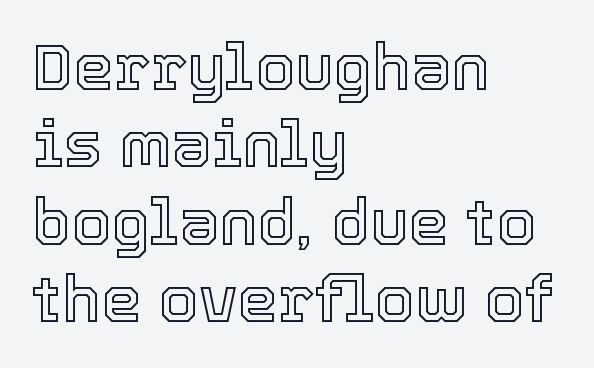
{"italic": "no", "width": "normal", "x_height": "medium", "monospaced": "no", "underline": "no", "align": "left", "line_spacing_ratio": 1.21, "letter_spacing": "normal", "letter_spacing_em": 0.0, "glyph_px": 64}
